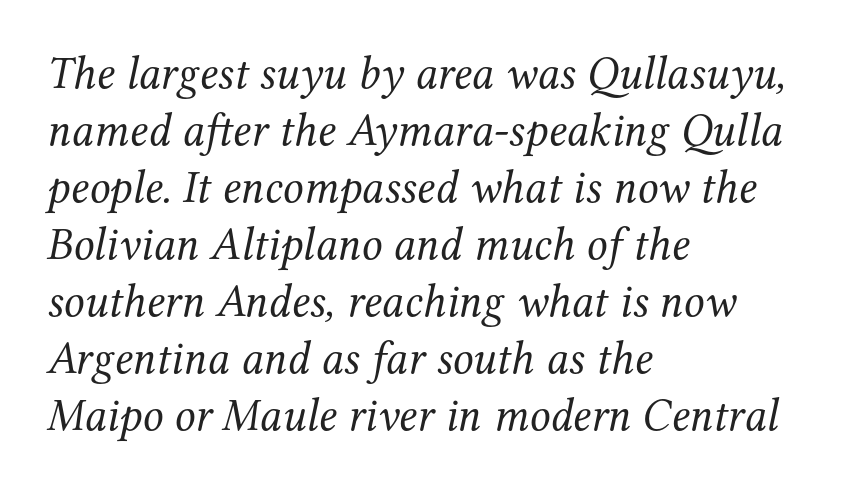
The passage shown is typed in a proportional face where columns would drift. Short and long lines alike share a common starting point at left. The font sits on the lighter half of the weight spectrum, regular included. You could call the tracking neutral — neither tight nor loose. Clear beneath every line of the passage.
